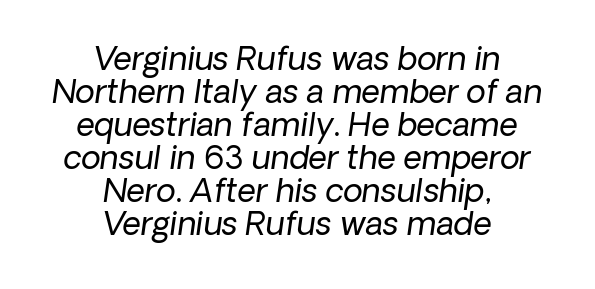
The image shows 32 px regular-weight sans-serif type; set centered, tight line spacing (1.03x), normal letter spacing, not underlined; low stroke contrast and a medium x-height.
